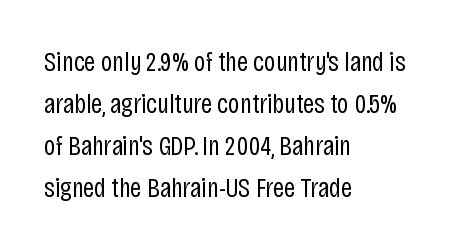
The image shows 28 px regular-weight, condensed sans-serif type, upright; set left-aligned, normal line spacing (1.5x), normal letter spacing, not underlined; low stroke contrast and a large x-height.
